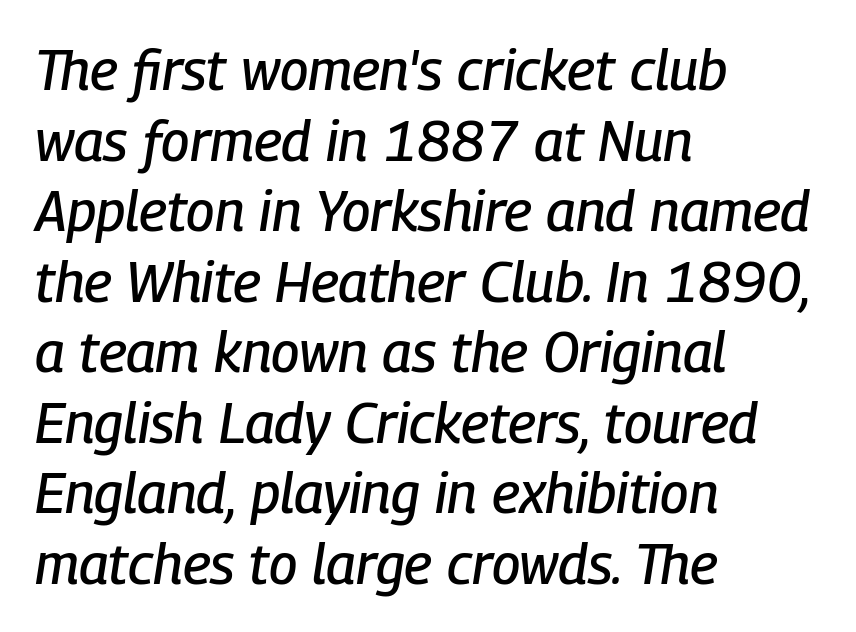
{"italic": "yes", "lean": "right", "slant_degrees": 9, "width": "condensed", "stroke_contrast": "low", "x_height": "medium", "monospaced": "no", "underline": "no", "align": "left", "line_spacing": "normal", "line_spacing_ratio": 1.26, "letter_spacing": "normal", "letter_spacing_em": 0.0, "glyph_px": 56}
